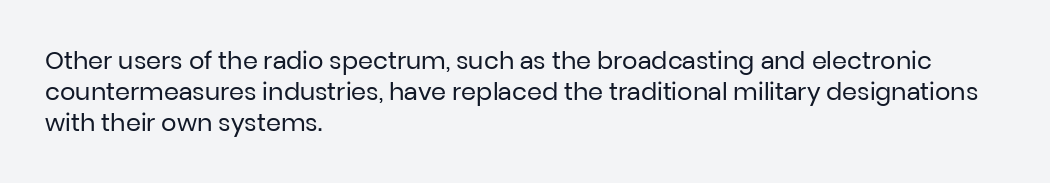
Q: Is the text bold? A: No.
Q: Is the text italic (slanted)? A: No, it is upright.
Q: Is the text underlined? A: No.
Q: How is the paragraph aligned? A: Left-aligned.
Q: Is the spacing between letters normal or unusually wide? A: Normal.
Q: Is the spacing between lines tight, normal or loose? A: Normal.
